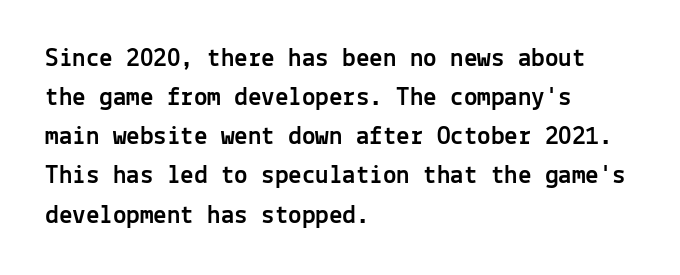
{"italic": "no", "underline": "no", "align": "left", "line_spacing": "normal", "line_spacing_ratio": 1.45, "letter_spacing": "normal", "letter_spacing_em": 0.0, "glyph_px": 27}
